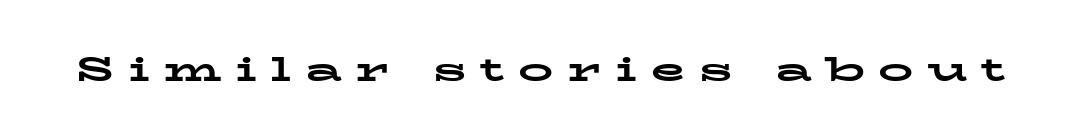
Has an underline been added? It has not. The letters carry serifs — small finishing strokes at the ends of their stems. The font's upright variant was chosen for this text. These lines are rendered in a variable-pitch font.
